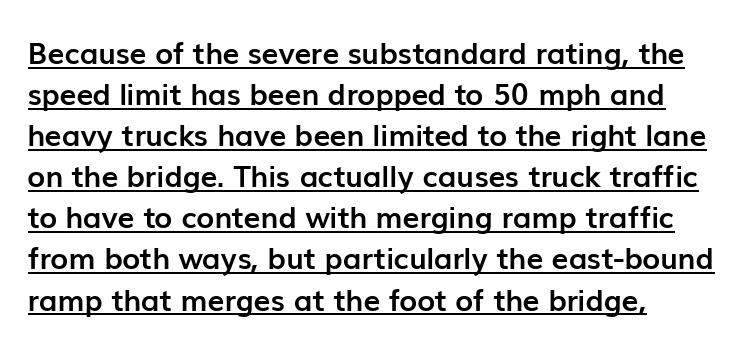
The image shows 30 px semibold sans-serif type, upright; set left-aligned, normal line spacing (1.37x), normal letter spacing, underlined; low stroke contrast and a medium x-height.
